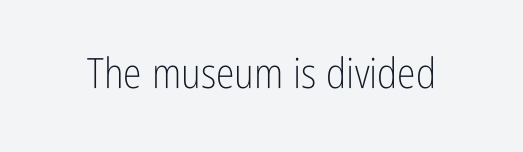
The image shows 42 px light, condensed sans-serif type, upright; set normal letter spacing, not underlined; low stroke contrast and a medium x-height.
